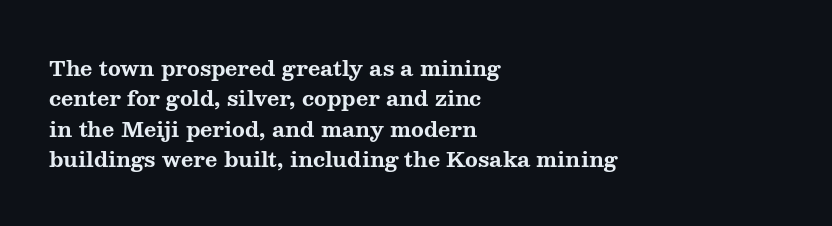
Q: Is the text bold? A: Yes.
Q: Is the text italic (slanted)? A: No, it is upright.
Q: Is the text underlined? A: No.
Q: How is the paragraph aligned? A: Left-aligned.
Q: Is the spacing between letters normal or unusually wide? A: Normal.
Q: Is the spacing between lines tight, normal or loose? A: Normal.
